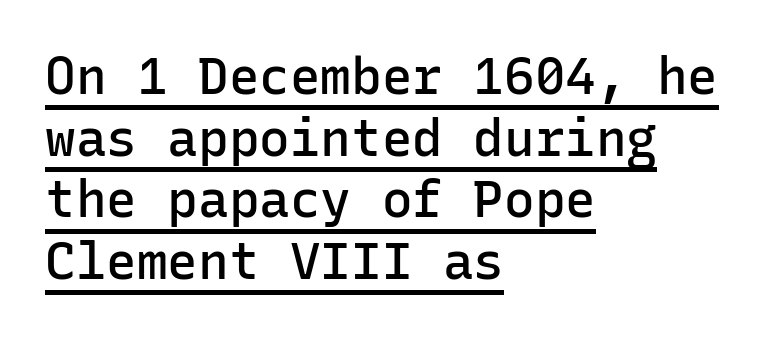
The image shows 51 px semibold sans-serif type, upright, monospaced; set left-aligned, line spacing 1.21x, normal letter spacing, underlined; low stroke contrast and a medium x-height.
